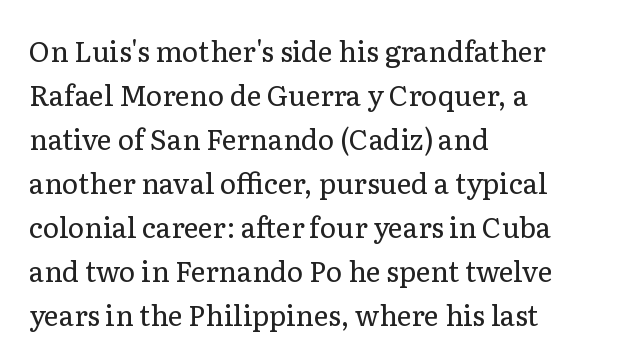
{"serif": "yes", "italic": "no", "bold": "no", "weight": "regular", "width": "normal", "stroke_contrast": "low", "x_height": "medium", "monospaced": "no", "underline": "no", "align": "left", "line_spacing": "normal", "line_spacing_ratio": 1.57, "letter_spacing": "normal", "letter_spacing_em": 0.0, "glyph_px": 28}
